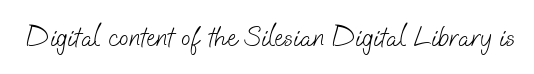
The image shows 28 px light sans-serif type; set normal letter spacing, not underlined; low stroke contrast and a small x-height.
